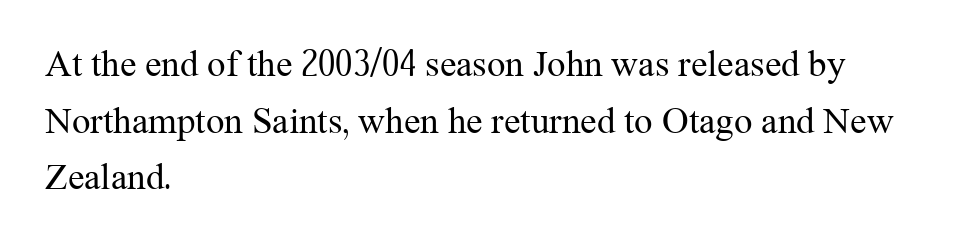
Q: Is the text bold? A: No.
Q: Is the text italic (slanted)? A: No, it is upright.
Q: Is the typeface a serif or a sans-serif typeface? A: Serif.
Q: Is the text underlined? A: No.
Q: How is the paragraph aligned? A: Left-aligned.
Q: Is the spacing between letters normal or unusually wide? A: Normal.
Q: Is the spacing between lines tight, normal or loose? A: Normal.
Q: Width (condensed, normal, or wide)? A: Normal.
Q: Stroke contrast? A: Medium.
Q: x-height? A: Medium.
Q: Monospaced? A: No.
